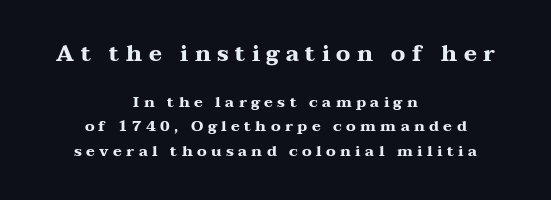
The image shows 22 px bold type, upright; set centered, normal line spacing (1.64x), unusually wide letter spacing (+0.29 em), not underlined; the first (top) block is 1.47x larger.
